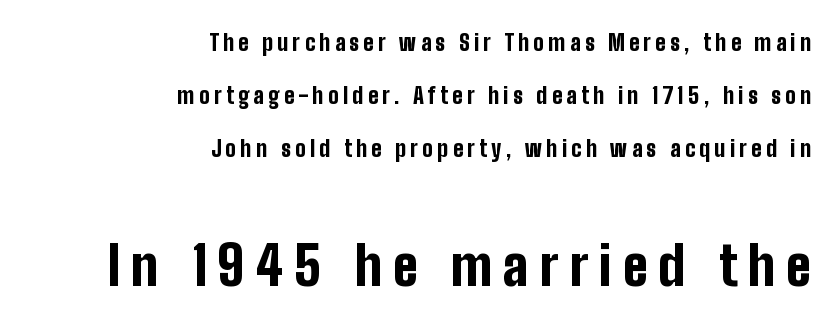
The image shows 54 px bold, condensed sans-serif type, upright; set right-aligned, loose line spacing (2.42x), unusually wide letter spacing (+0.2 em), not underlined; the second (bottom) block is 2.45x larger; low stroke contrast and a medium x-height.
